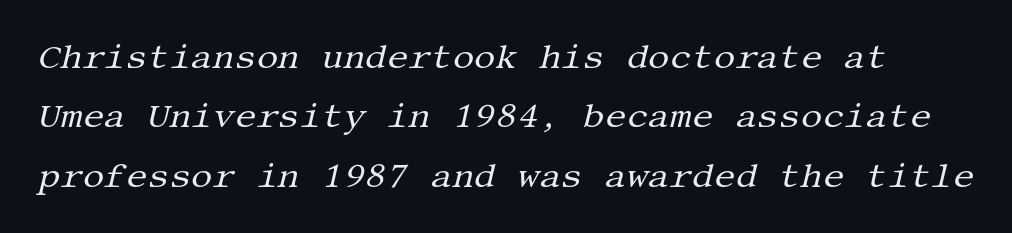
Font category for this specimen: serif. Glyph-to-glyph distance matches everyday printed text. Descender tails drop into unmarked territory. Italic: yes, the glyphs are oblique. Weight: regular or lighter.
